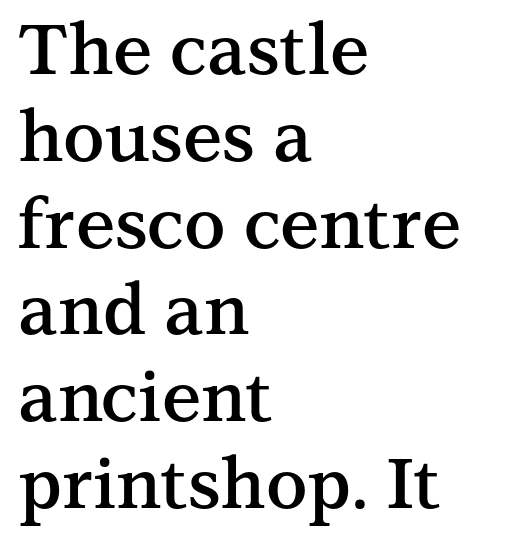
The image shows 70 px semibold serif type, upright; set left-aligned, line spacing 1.24x, normal letter spacing, not underlined; medium stroke contrast and a medium x-height.
